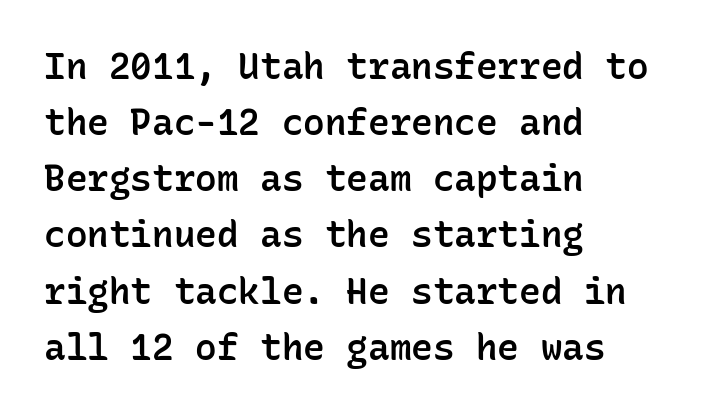
The characters look somewhat weighty, a semibold short of true bold. Here the designer chose a console-style face with uniform glyph widths. Left-aligned paragraph, ragged on the right. The characters display no serif detailing; their extremities are plain.
